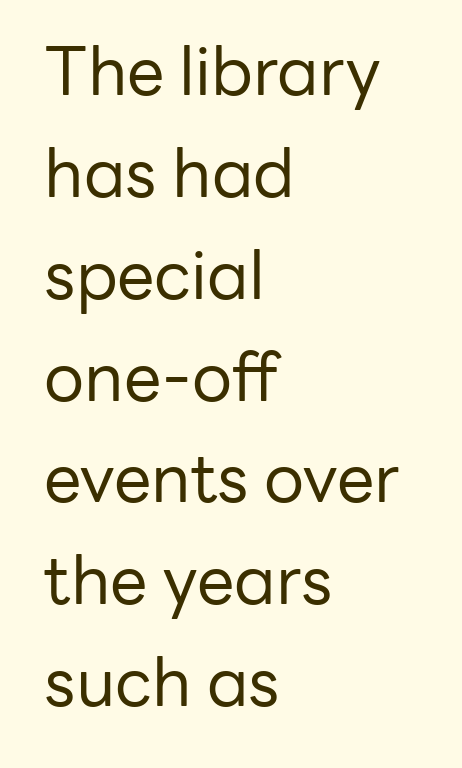
{"serif": "no", "italic": "no", "bold": "no", "weight": "regular", "width": "normal", "stroke_contrast": "low", "x_height": "medium", "monospaced": "no", "underline": "no", "align": "left", "line_spacing": "normal", "line_spacing_ratio": 1.52, "letter_spacing": "normal", "letter_spacing_em": 0.0, "glyph_px": 67}
